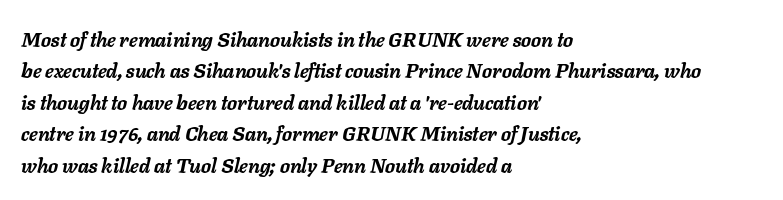
The image shows 20 px bold type, italic (leaning right); set left-aligned, normal line spacing (1.57x), normal letter spacing, not underlined.
